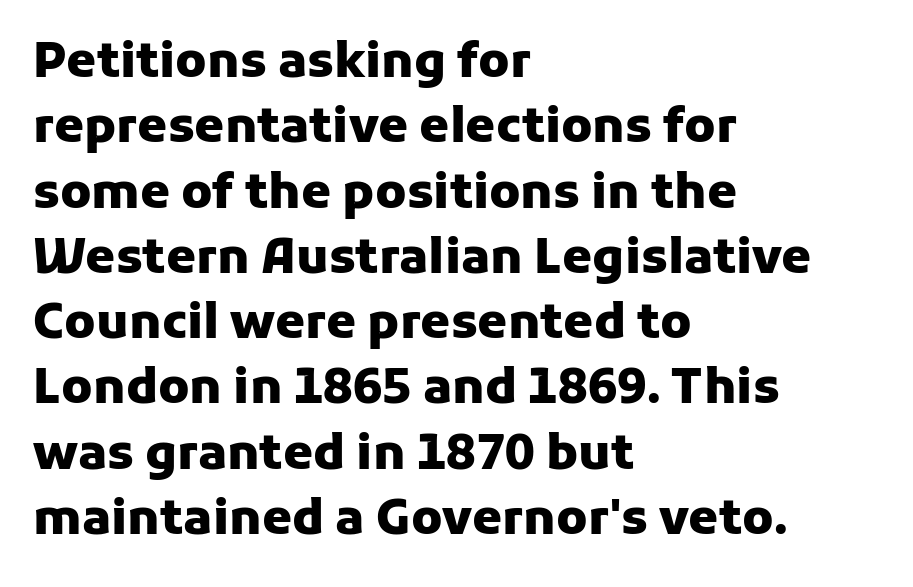
{"serif": "no", "italic": "no", "bold": "yes", "weight": "heavy", "width": "normal", "stroke_contrast": "low", "x_height": "medium", "monospaced": "no", "underline": "no", "align": "left", "line_spacing": "normal", "line_spacing_ratio": 1.36, "letter_spacing": "normal", "letter_spacing_em": 0.0, "glyph_px": 48}
